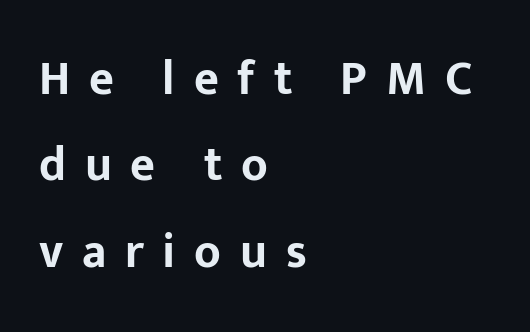
Spacing verdict: proportional, widths tailored to each character. Layout note: lines flush left. The strokes are fattened all the way to bold. The strip under each line holds only bare page.
